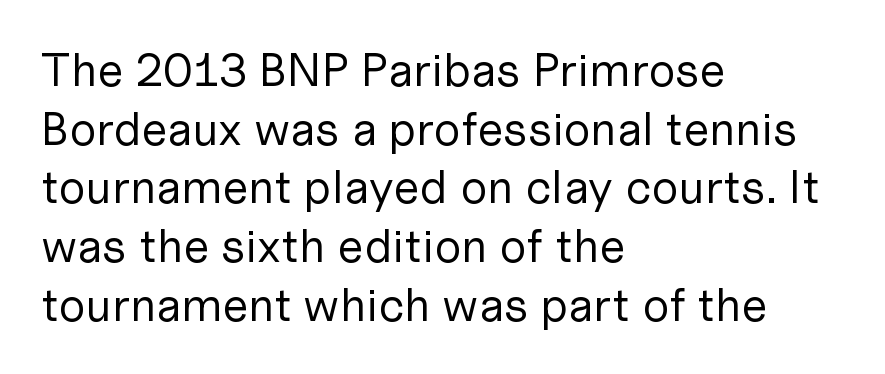
Q: Is the text bold? A: No.
Q: Is the text italic (slanted)? A: No, it is upright.
Q: Is the typeface a serif or a sans-serif typeface? A: Sans-serif.
Q: Is the text underlined? A: No.
Q: How is the paragraph aligned? A: Left-aligned.
Q: Is the spacing between letters normal or unusually wide? A: Normal.
Q: Is the spacing between lines tight, normal or loose? A: Normal.
Q: Width (condensed, normal, or wide)? A: Normal.
Q: Stroke contrast? A: Low.
Q: x-height? A: Medium.
Q: Monospaced? A: No.
